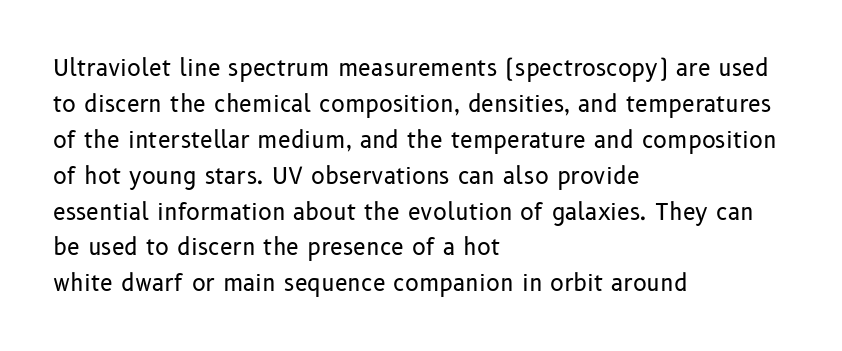
Q: Is the text bold? A: No.
Q: Is the text italic (slanted)? A: No, it is upright.
Q: Is the text underlined? A: No.
Q: How is the paragraph aligned? A: Left-aligned.
Q: Is the spacing between letters normal or unusually wide? A: Normal.
Q: Is the spacing between lines tight, normal or loose? A: Normal.
